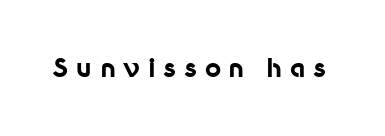
The image shows 25 px bold type, upright; set unusually wide letter spacing (+0.31 em), not underlined.
